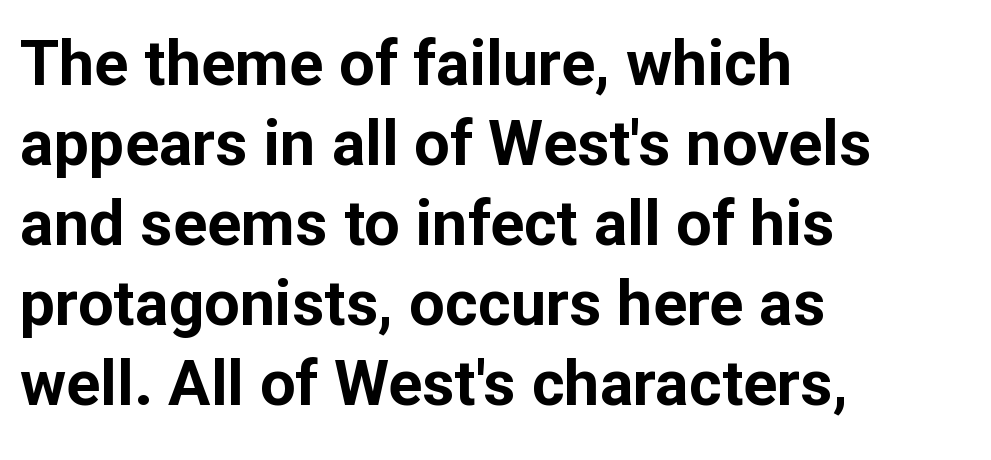
{"serif": "no", "italic": "no", "bold": "yes", "weight": "bold", "width": "normal", "stroke_contrast": "low", "x_height": "medium", "monospaced": "no", "underline": "no", "align": "left", "line_spacing": "normal", "line_spacing_ratio": 1.27, "letter_spacing": "normal", "letter_spacing_em": 0.0, "glyph_px": 63}
